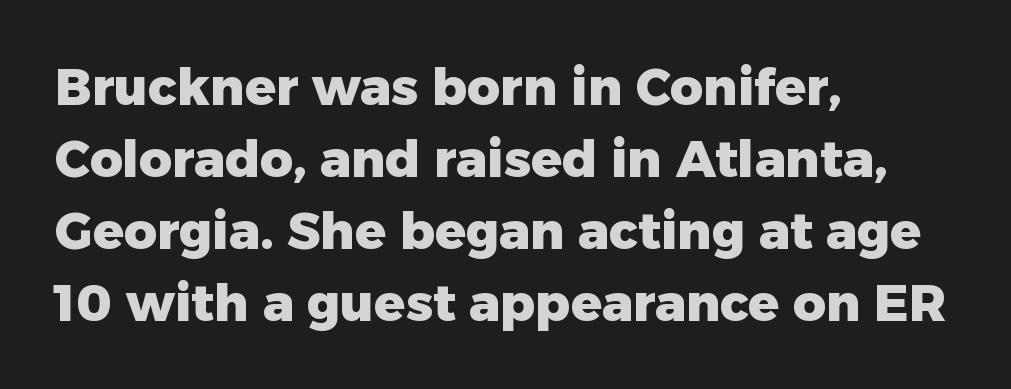
The image shows 51 px heavy sans-serif type, upright; set left-aligned, normal line spacing (1.41x), normal letter spacing, not underlined; low stroke contrast and a medium x-height.
